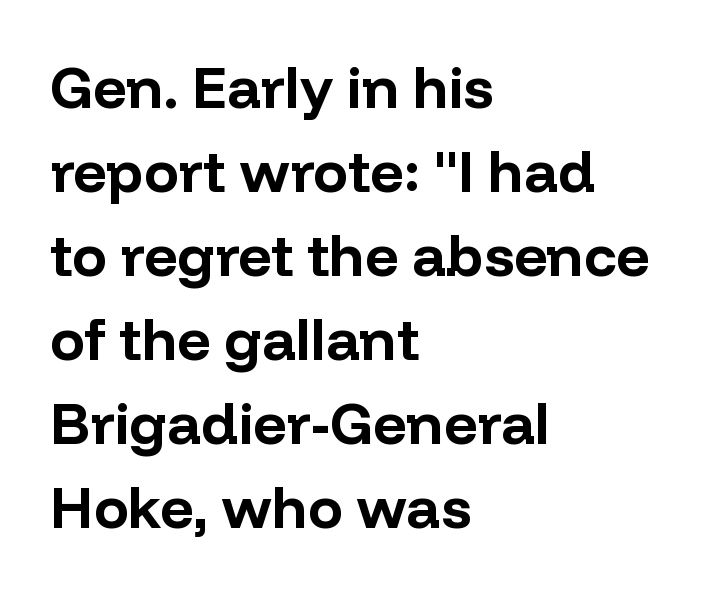
This sample uses an upright cut, with every glyph sitting square on the baseline. Type without underlining. On the weight axis this lands at bold, roughly 700. Proportional: the letters do not fall into vertical columns. Are there feet on the stems? There aren't — it's a sans.
